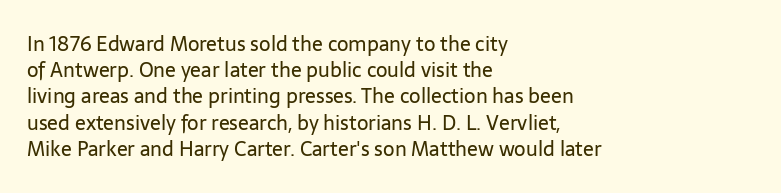
The image shows 20 px text type, upright; set left-aligned, normal line spacing (1.31x), normal letter spacing, not underlined.
